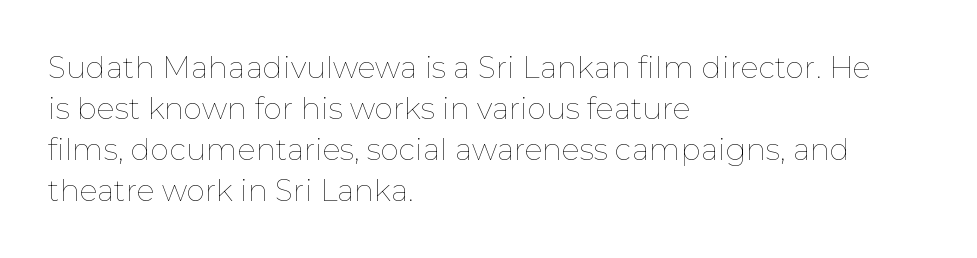
The paragraph shown leans on its left margin. This rendering features lettering with no underline. A typesetter would call this proportional, since set widths differ per character. Weight class: somewhere from thin through regular. Caption: standard tracking, unaltered. Rendered with straight, roman letterforms.
